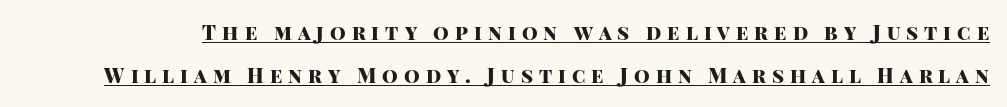
Q: Is the text bold? A: Yes.
Q: Is the text italic (slanted)? A: No, it is upright.
Q: Is the text underlined? A: Yes.
Q: Is the spacing between letters normal or unusually wide? A: Unusually wide.
Q: Is the spacing between lines tight, normal or loose? A: Loose.
